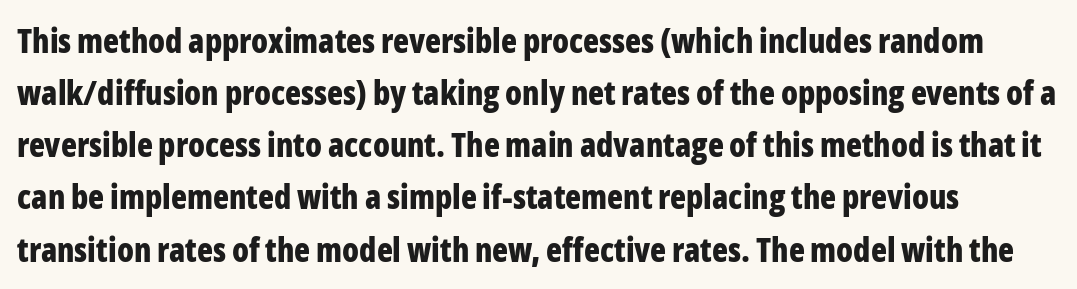
Notice how the stems are strictly vertical — no italics here. Proportional: the letters do not fall into vertical columns. The gaps between neighbouring characters are ordinary and unremarkable. This sample uses a sans-serif face. Pretty heavy lettering here — definitely bold. Vertically, the passage feels balanced, rows spaced as you'd expect.
